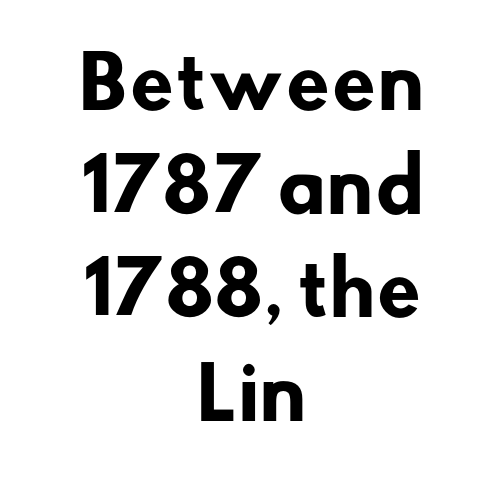
{"serif": "no", "bold": "yes", "weight": "heavy", "width": "normal", "stroke_contrast": "low", "x_height": "small", "monospaced": "no", "underline": "no", "align": "center", "line_spacing": "normal", "line_spacing_ratio": 1.44, "letter_spacing": "normal", "letter_spacing_em": 0.0, "glyph_px": 72}
